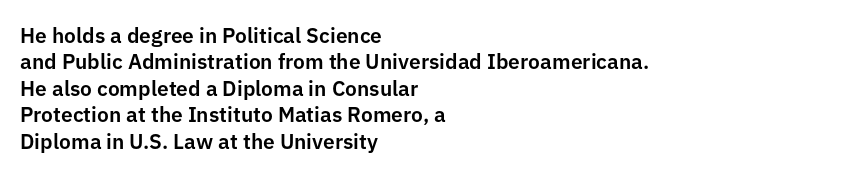
Is there much room between lines? A standard amount, neither cramped nor airy. The line texture is even and compact thanks to regular tracking. In terms of posture, this sample is upright. The paragraph has a hard left edge and a soft right edge. The strip under each line holds only bare page.
